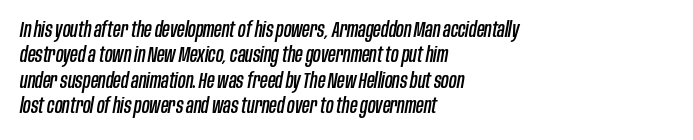
{"italic": "yes", "lean": "right", "slant_degrees": 10, "underline": "no", "align": "left", "line_spacing_ratio": 1.21, "letter_spacing": "normal", "letter_spacing_em": 0.0, "glyph_px": 21}
